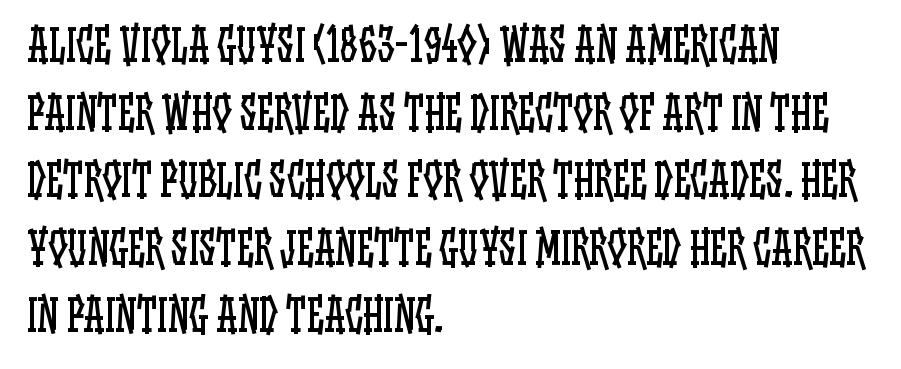
A light-to-regular cut is what we see here. A bare baseline throughout the passage. Successive baselines arrive at the customary interval. Unlike italic type, these characters show no tilt at all.
